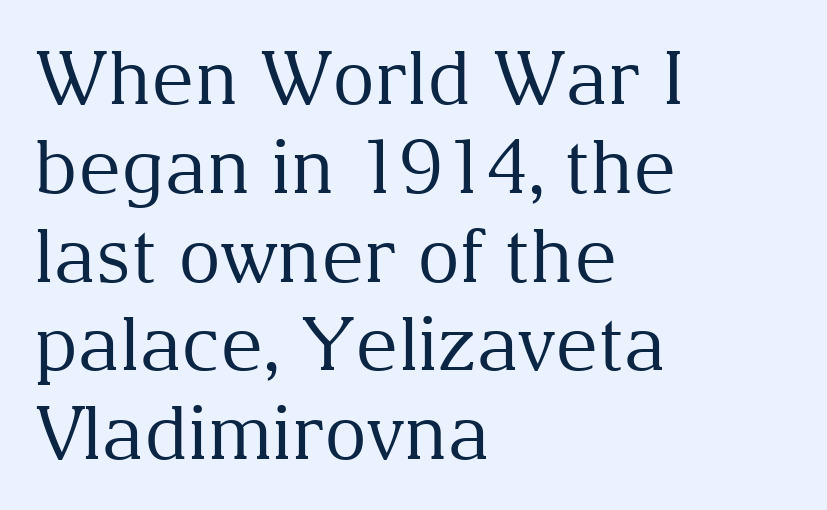
The image shows 74 px regular-weight serif type, upright; set left-aligned, line spacing 1.2x, normal letter spacing, not underlined; medium stroke contrast and a medium x-height.
